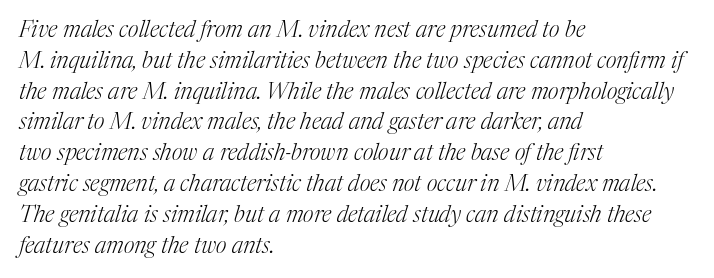
Q: Is the text bold? A: No.
Q: Is the text italic (slanted)? A: Yes, it leans right by about 17 degrees.
Q: Is the text underlined? A: No.
Q: How is the paragraph aligned? A: Left-aligned.
Q: Is the spacing between letters normal or unusually wide? A: Normal.
Q: Is the spacing between lines tight, normal or loose? A: Normal.
